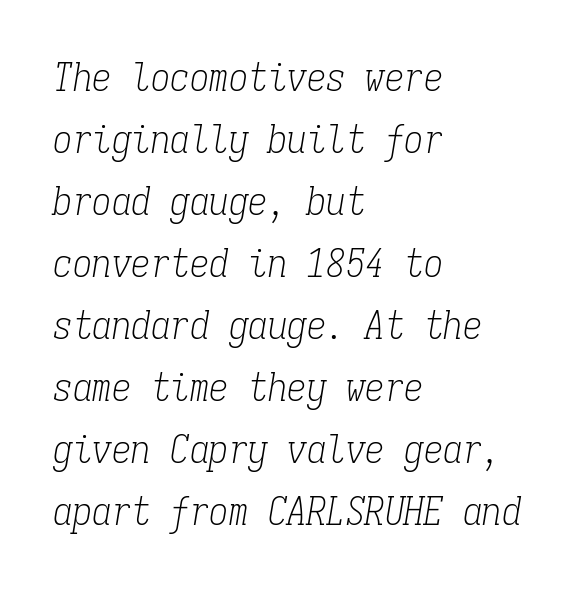
The passage shown stacks its lines at a standard gap. Descender tails drop into unmarked territory. The horizontal fit of the characters is conventional and even. The paragraph has a hard left edge and a soft right edge.
